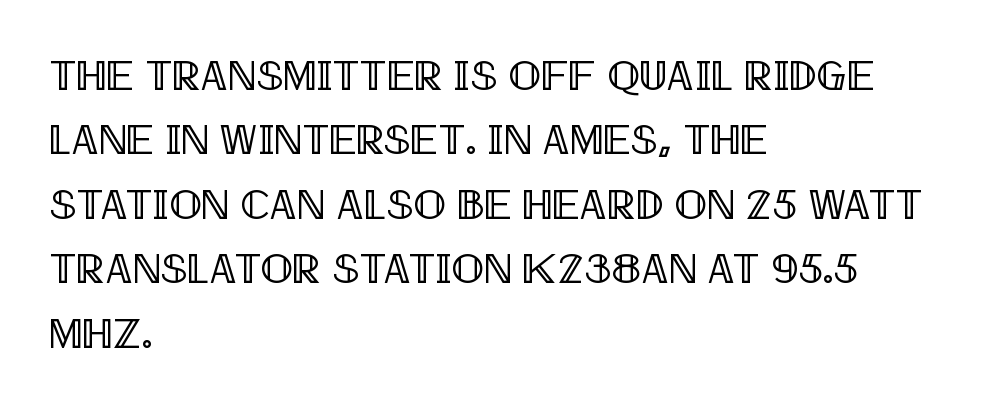
The image shows 43 px condensed type, upright; set left-aligned, normal line spacing (1.5x), normal letter spacing, not underlined; a large x-height.
